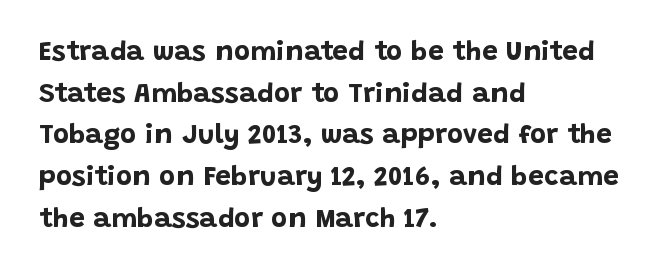
The image shows 28 px bold sans-serif type, upright; set left-aligned, normal line spacing (1.49x), normal letter spacing, not underlined; low stroke contrast and a large x-height.
